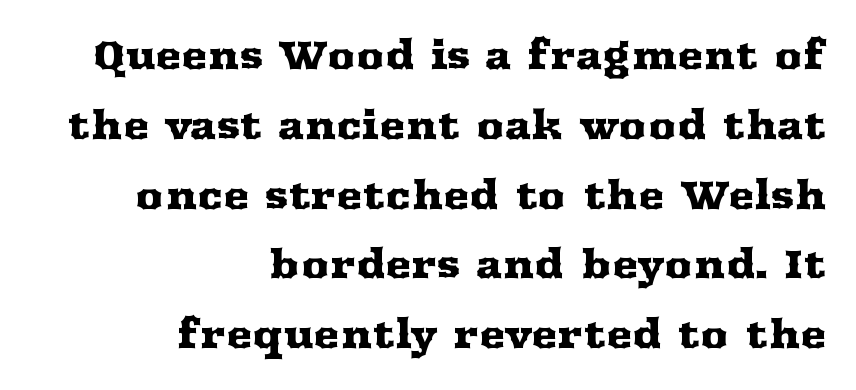
Each letter's strokes conclude with small projecting serifs. The font's upright variant was chosen for this text. The rendering keeps characters at their native spacing. These lines are rendered in a variable-pitch font. Each row of text sits above clean, open space. The lines are quadded right.
